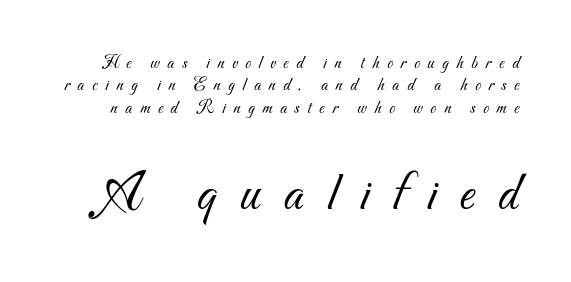
Q: Is the text bold? A: No.
Q: Is the typeface a serif or a sans-serif typeface? A: Sans-serif.
Q: Is the text underlined? A: No.
Q: Is the spacing between letters normal or unusually wide? A: Unusually wide.
Q: Which block of text is set in a larger size, the first (top) or the second (bottom)? A: The second (bottom) one.
Q: Width (condensed, normal, or wide)? A: Normal.
Q: Stroke contrast? A: Medium.
Q: x-height? A: Small.
Q: Monospaced? A: No.
